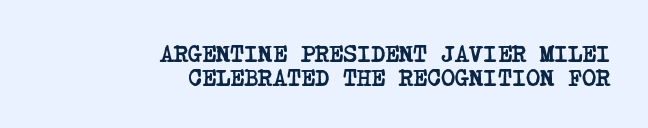
Q: Is the text bold? A: Yes.
Q: Is the text underlined? A: No.
Q: How is the paragraph aligned? A: Right-aligned.
Q: Is the spacing between letters normal or unusually wide? A: Normal.
Q: Is the spacing between lines tight, normal or loose? A: Tight.
